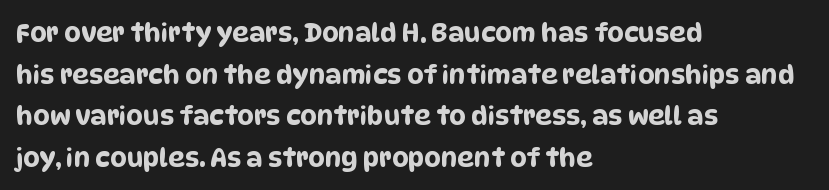
The image shows 26 px text type; set left-aligned, normal line spacing (1.6x), normal letter spacing, not underlined.
